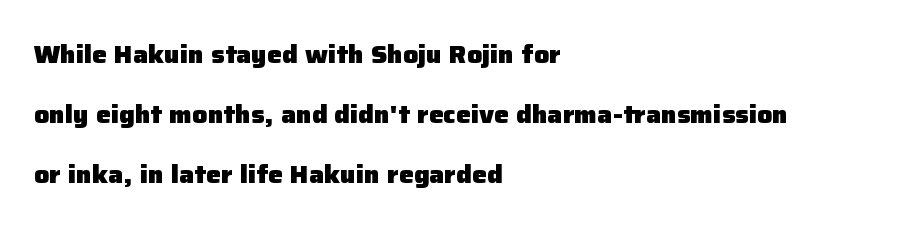
{"italic": "no", "bold": "yes", "underline": "no", "align": "left", "line_spacing": "loose", "line_spacing_ratio": 2.41, "letter_spacing": "normal", "letter_spacing_em": 0.0, "glyph_px": 25}
